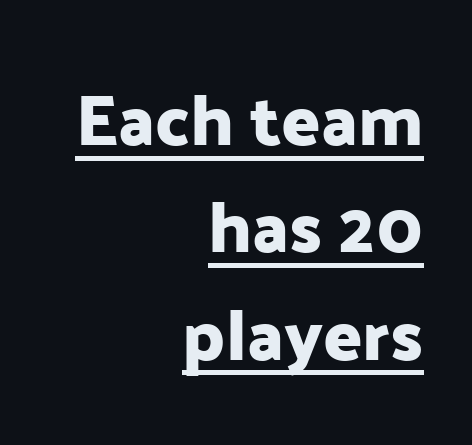
{"serif": "no", "italic": "no", "width": "normal", "stroke_contrast": "low", "x_height": "medium", "monospaced": "no", "underline": "yes", "align": "right", "line_spacing": "normal", "line_spacing_ratio": 1.49, "letter_spacing": "normal", "letter_spacing_em": 0.0, "glyph_px": 72}
